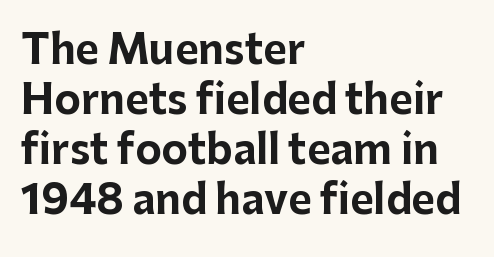
Q: Is the text bold? A: Yes.
Q: Is the text italic (slanted)? A: No, it is upright.
Q: Is the typeface a serif or a sans-serif typeface? A: Sans-serif.
Q: Is the text underlined? A: No.
Q: How is the paragraph aligned? A: Left-aligned.
Q: Is the spacing between letters normal or unusually wide? A: Normal.
Q: Is the spacing between lines tight, normal or loose? A: Normal.
Q: Width (condensed, normal, or wide)? A: Normal.
Q: Stroke contrast? A: Low.
Q: x-height? A: Medium.
Q: Monospaced? A: No.
